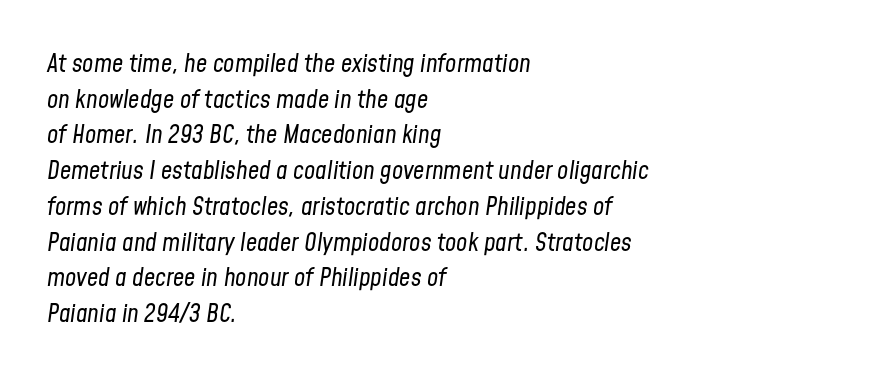
Q: Is the text bold? A: No.
Q: Is the text italic (slanted)? A: Yes, it leans right by about 8 degrees.
Q: Is the text underlined? A: No.
Q: How is the paragraph aligned? A: Left-aligned.
Q: Is the spacing between letters normal or unusually wide? A: Normal.
Q: Is the spacing between lines tight, normal or loose? A: Normal.
